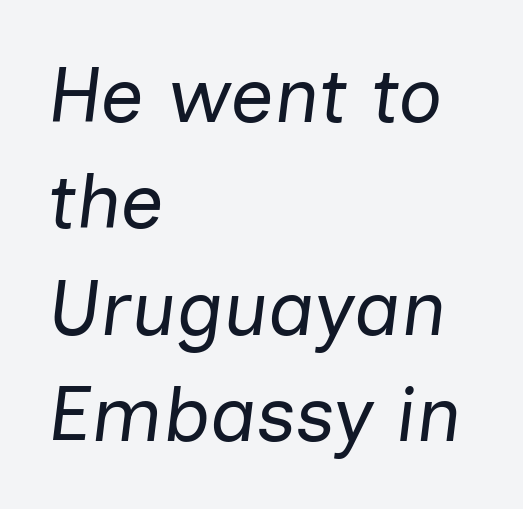
No letter is thick-stroked: the sample isn't bold. In terms of letterspacing, this is plain default setting. A student would call this left alignment; a typographer would say flush left, rag right. This rendering features lettering with no underline. Proportional: the letters do not fall into vertical columns. This block has exactly the height ordinary leading produces.
